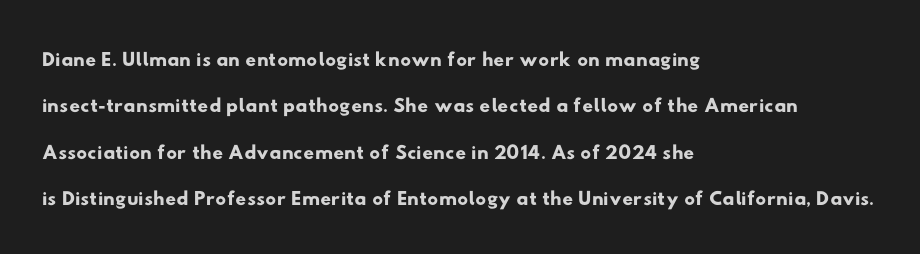
Q: Is the typeface a serif or a sans-serif typeface? A: Sans-serif.
Q: Is the text underlined? A: No.
Q: How is the paragraph aligned? A: Left-aligned.
Q: Is the spacing between letters normal or unusually wide? A: Normal.
Q: Is the spacing between lines tight, normal or loose? A: Normal.
Q: Width (condensed, normal, or wide)? A: Wide.
Q: Stroke contrast? A: Low.
Q: x-height? A: Small.
Q: Monospaced? A: No.
